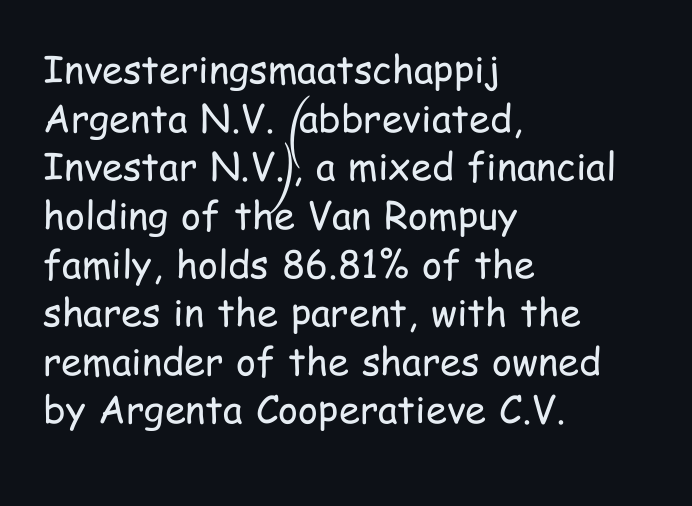
The image shows 38 px regular-weight, condensed sans-serif type, upright; set left-aligned, normal line spacing (1.28x), normal letter spacing, not underlined; low stroke contrast and a medium x-height.
